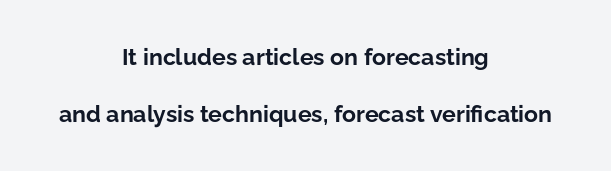
The sample has been set heavy, in full bold. A bare baseline throughout the passage. This is roman type, the default non-slanted kind. This rendering uses center alignment, leaving both contours irregular but symmetric.
